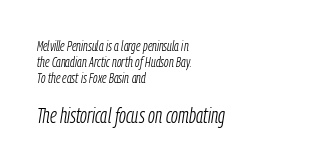
Q: Is the text bold? A: No.
Q: Is the text italic (slanted)? A: Yes, it leans right by about 9 degrees.
Q: Is the text underlined? A: No.
Q: How is the paragraph aligned? A: Left-aligned.
Q: Is the spacing between letters normal or unusually wide? A: Normal.
Q: Is the spacing between lines tight, normal or loose? A: Tight.
Q: Which block of text is set in a larger size, the first (top) or the second (bottom)? A: The second (bottom) one.
